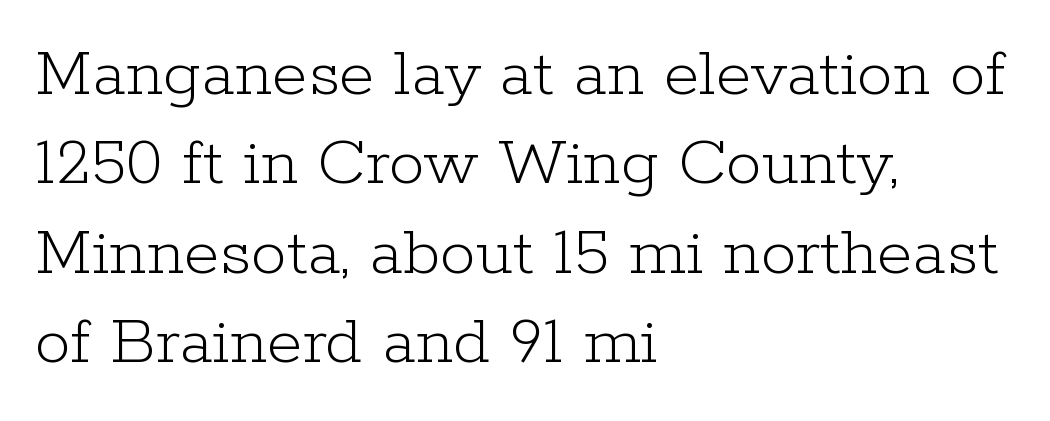
Q: Is the text bold? A: No.
Q: Is the text italic (slanted)? A: No, it is upright.
Q: Is the typeface a serif or a sans-serif typeface? A: Serif.
Q: Is the text underlined? A: No.
Q: How is the paragraph aligned? A: Left-aligned.
Q: Is the spacing between letters normal or unusually wide? A: Normal.
Q: Width (condensed, normal, or wide)? A: Normal.
Q: Stroke contrast? A: Low.
Q: x-height? A: Medium.
Q: Monospaced? A: No.
